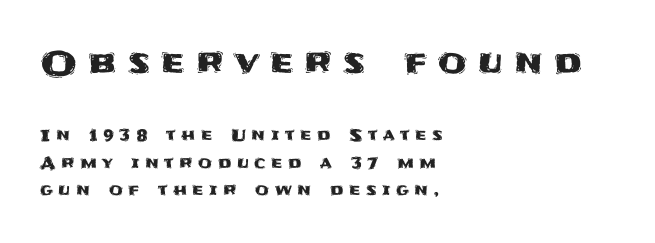
Q: Is the text italic (slanted)? A: No, it is upright.
Q: Is the typeface a serif or a sans-serif typeface? A: Sans-serif.
Q: Is the text underlined? A: No.
Q: How is the paragraph aligned? A: Left-aligned.
Q: Is the spacing between letters normal or unusually wide? A: Unusually wide.
Q: Which block of text is set in a larger size, the first (top) or the second (bottom)? A: The first (top) one.
Q: Width (condensed, normal, or wide)? A: Normal.
Q: Stroke contrast? A: Medium.
Q: x-height? A: Large.
Q: Monospaced? A: No.
